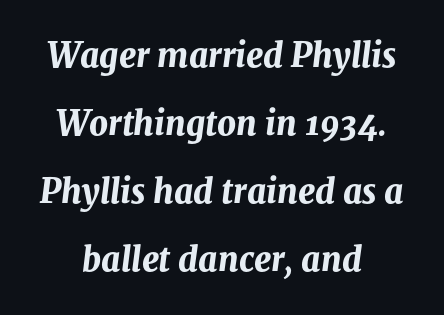
The image shows 33 px bold type, italic (leaning right); set centered, loose line spacing (2.06x), normal letter spacing, not underlined; medium stroke contrast and a medium x-height.
